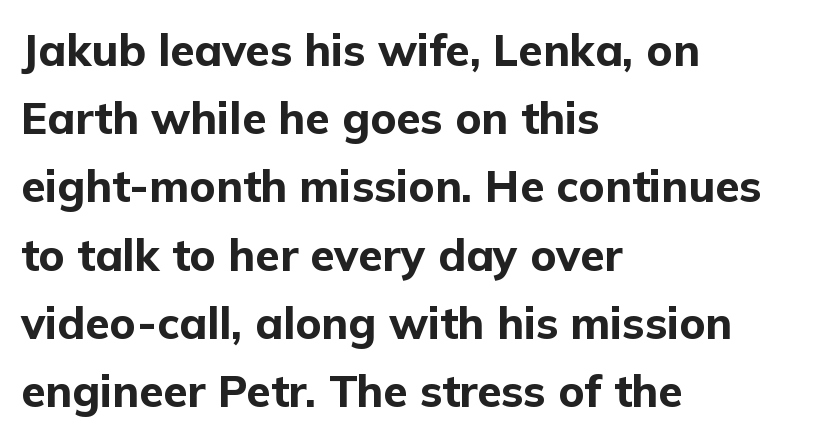
The image shows 44 px bold sans-serif type, upright; set left-aligned, normal line spacing (1.55x), normal letter spacing, not underlined; low stroke contrast and a medium x-height.
